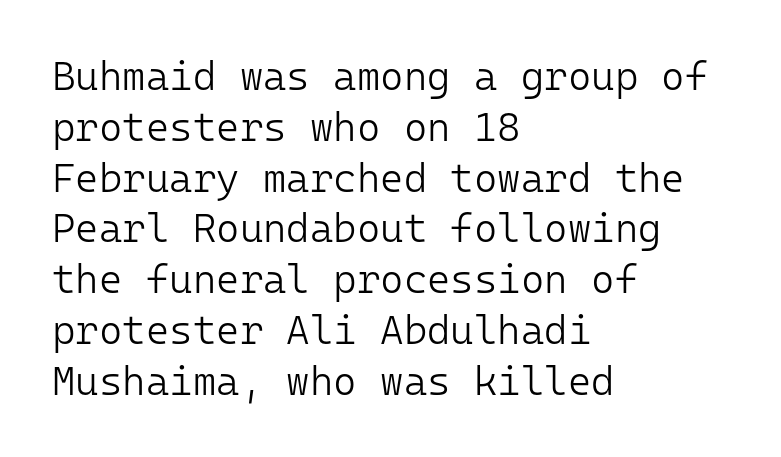
Q: Is the text bold? A: No.
Q: Is the text italic (slanted)? A: No, it is upright.
Q: Is the typeface a serif or a sans-serif typeface? A: Sans-serif.
Q: Is the text underlined? A: No.
Q: How is the paragraph aligned? A: Left-aligned.
Q: Is the spacing between letters normal or unusually wide? A: Normal.
Q: Is the spacing between lines tight, normal or loose? A: Normal.
Q: Width (condensed, normal, or wide)? A: Normal.
Q: Stroke contrast? A: Low.
Q: x-height? A: Medium.
Q: Monospaced? A: Yes.
